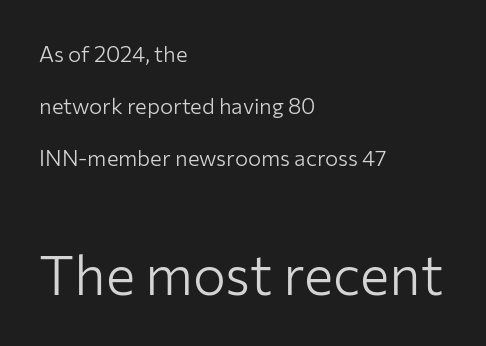
The image shows 55 px light sans-serif type, upright; set left-aligned, loose line spacing (2.36x), normal letter spacing, not underlined; the second (bottom) block is 2.5x larger; low stroke contrast and a medium x-height.
